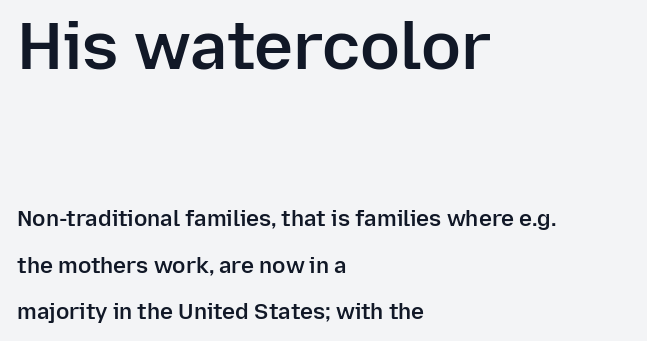
The image shows 66 px semibold sans-serif type, upright; set left-aligned, loose line spacing (2.1x), normal letter spacing, not underlined; the first (top) block is 3.0x larger; low stroke contrast and a medium x-height.
